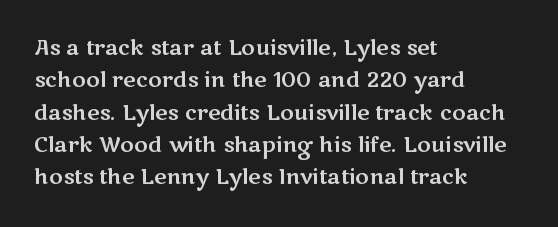
{"italic": "no", "underline": "no", "align": "left", "line_spacing": "normal", "line_spacing_ratio": 1.54, "letter_spacing": "normal", "letter_spacing_em": 0.0, "glyph_px": 21}
